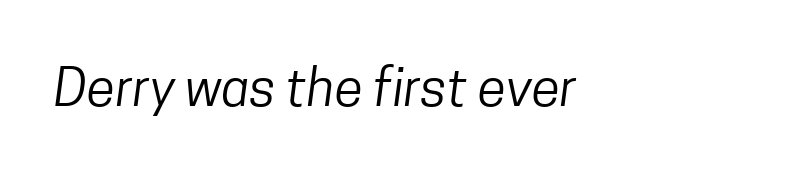
Q: Is the text bold? A: No.
Q: Is the typeface a serif or a sans-serif typeface? A: Sans-serif.
Q: Is the text underlined? A: No.
Q: Is the spacing between letters normal or unusually wide? A: Normal.
Q: Width (condensed, normal, or wide)? A: Condensed.
Q: Stroke contrast? A: Low.
Q: x-height? A: Medium.
Q: Monospaced? A: No.
